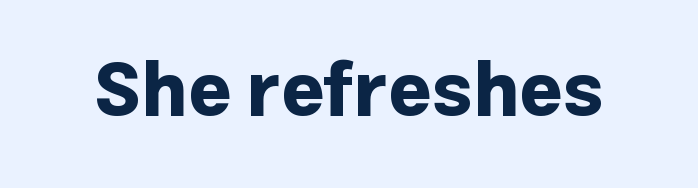
Q: Is the text bold? A: Yes.
Q: Is the text italic (slanted)? A: No, it is upright.
Q: Is the typeface a serif or a sans-serif typeface? A: Sans-serif.
Q: Is the text underlined? A: No.
Q: Is the spacing between letters normal or unusually wide? A: Normal.
Q: Width (condensed, normal, or wide)? A: Normal.
Q: Stroke contrast? A: Low.
Q: x-height? A: Medium.
Q: Monospaced? A: No.
